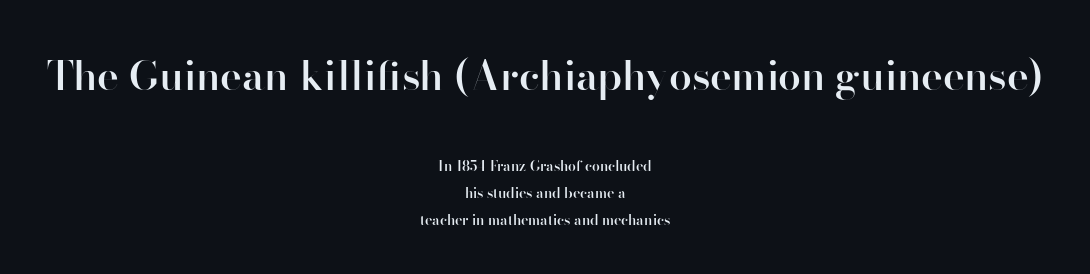
The specimen reads as upright at a glance. The space beneath each line is pristine and unruled. A typesetter would call this proportional, since set widths differ per character. Are there feet on the stems? There aren't — it's a sans. Slightly chunky letters — semibold, I'd say, not full bold.
